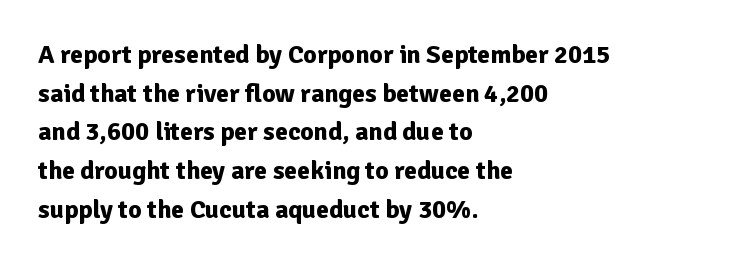
{"italic": "no", "bold": "yes", "underline": "no", "align": "left", "line_spacing": "normal", "line_spacing_ratio": 1.49, "letter_spacing": "normal", "letter_spacing_em": 0.0, "glyph_px": 26}
